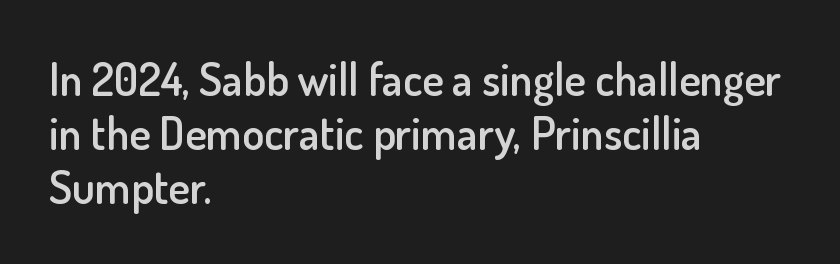
The image shows 45 px semibold sans-serif type, upright; set left-aligned, line spacing 1.2x, normal letter spacing, not underlined; low stroke contrast and a small x-height.
